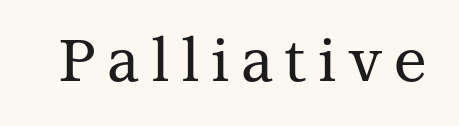
The area under the type is left untouched. Every character sits straight up, as roman type does. Are there feet on the stems? There are — it's a serif. The passage shown is typed in a proportional face where columns would drift.
